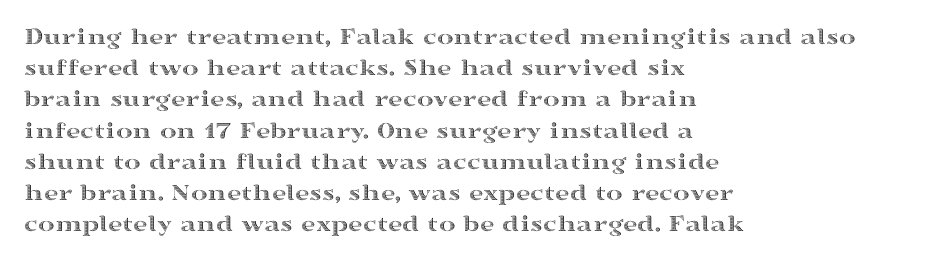
If you drew a line through each stem, it would be perfectly vertical. Leading: standard. The setting favours the left margin, as ordinary paragraphs usually do. Nobody touched the tracking dial on this one. Lines of text with bare space underneath.
